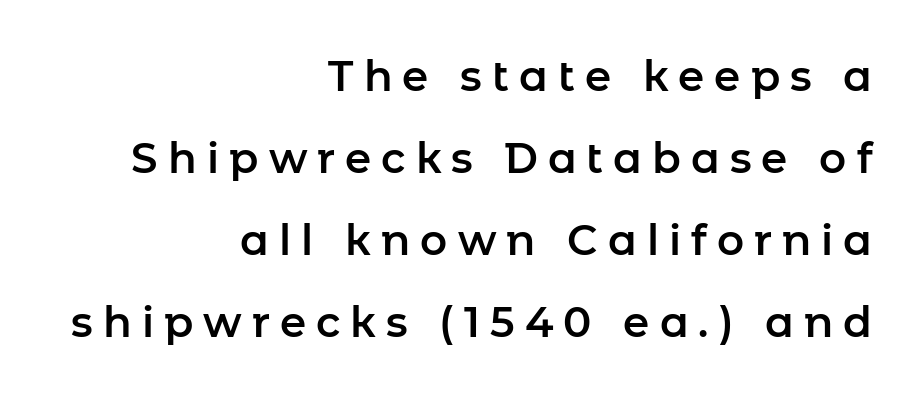
Q: Is the text italic (slanted)? A: No, it is upright.
Q: Is the typeface a serif or a sans-serif typeface? A: Sans-serif.
Q: Is the text underlined? A: No.
Q: How is the paragraph aligned? A: Right-aligned.
Q: Is the spacing between letters normal or unusually wide? A: Unusually wide.
Q: Is the spacing between lines tight, normal or loose? A: Loose.
Q: Width (condensed, normal, or wide)? A: Normal.
Q: Stroke contrast? A: Low.
Q: x-height? A: Medium.
Q: Monospaced? A: No.
